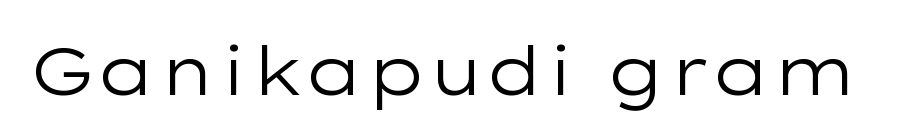
{"serif": "no", "italic": "no", "bold": "no", "weight": "regular", "width": "wide", "stroke_contrast": "low", "x_height": "medium", "monospaced": "no", "underline": "no", "letter_spacing": "normal", "letter_spacing_em": 0.0, "glyph_px": 67}
